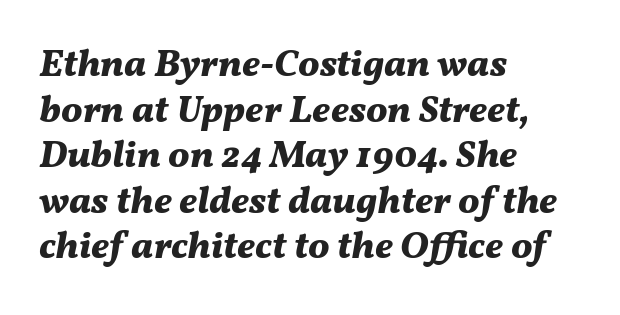
The font is running at its bold setting. The letters advance in unequal steps, a hallmark of proportional type. Does extra space separate the letters? No, they use regular spacing. Short and long lines alike share a common starting point at left. Descender tails drop into unmarked territory. Italic? Definitely — the glyphs are oblique.
